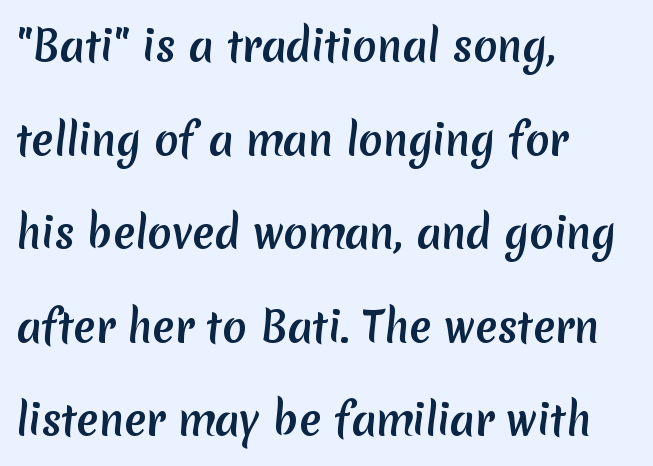
{"serif": "no", "width": "normal", "stroke_contrast": "medium", "x_height": "medium", "monospaced": "no", "underline": "no", "align": "left", "line_spacing": "loose", "line_spacing_ratio": 2.34, "letter_spacing": "normal", "letter_spacing_em": 0.0, "glyph_px": 40}
